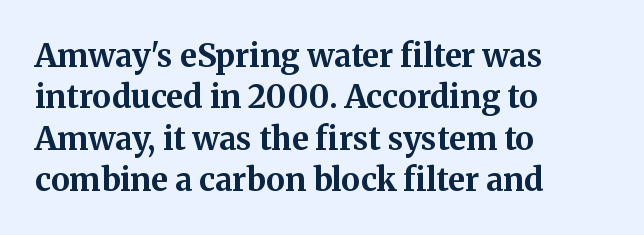
Q: Is the text bold? A: Yes.
Q: Is the text italic (slanted)? A: No, it is upright.
Q: Is the typeface a serif or a sans-serif typeface? A: Serif.
Q: Is the text underlined? A: No.
Q: How is the paragraph aligned? A: Left-aligned.
Q: Is the spacing between letters normal or unusually wide? A: Normal.
Q: Is the spacing between lines tight, normal or loose? A: Normal.
Q: Width (condensed, normal, or wide)? A: Normal.
Q: Stroke contrast? A: Medium.
Q: x-height? A: Medium.
Q: Monospaced? A: No.
